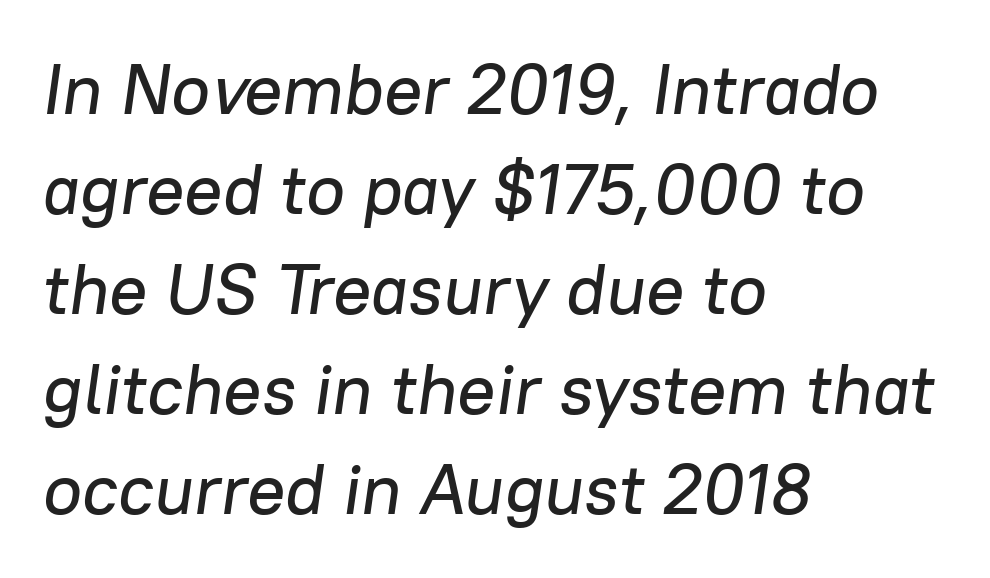
Q: Is the text italic (slanted)? A: Yes, it leans right by about 8 degrees.
Q: Is the text underlined? A: No.
Q: How is the paragraph aligned? A: Left-aligned.
Q: Is the spacing between letters normal or unusually wide? A: Normal.
Q: Is the spacing between lines tight, normal or loose? A: Normal.
Q: Width (condensed, normal, or wide)? A: Normal.
Q: Stroke contrast? A: Low.
Q: x-height? A: Medium.
Q: Monospaced? A: No.
